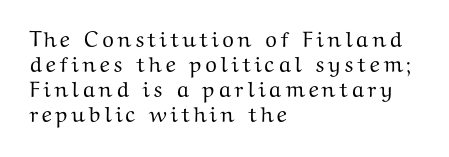
Q: Is the text italic (slanted)? A: No, it is upright.
Q: Is the text underlined? A: No.
Q: How is the paragraph aligned? A: Left-aligned.
Q: Is the spacing between lines tight, normal or loose? A: Tight.
